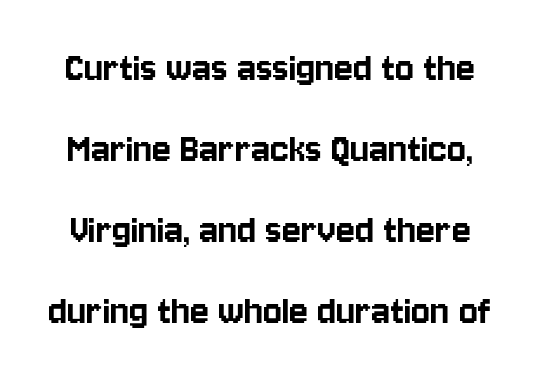
{"serif": "no", "italic": "no", "width": "condensed", "stroke_contrast": "low", "x_height": "large", "monospaced": "no", "underline": "no", "line_spacing_ratio": 1.84, "letter_spacing": "normal", "letter_spacing_em": 0.0, "glyph_px": 44}
